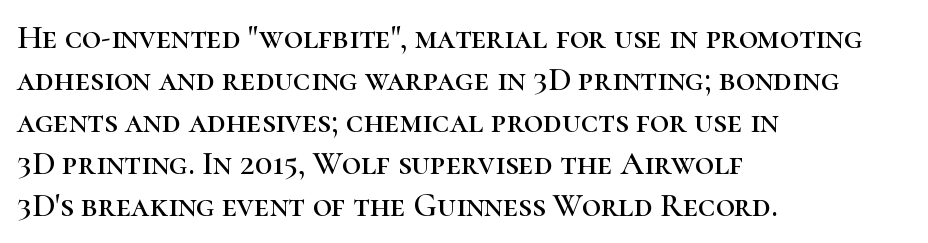
If you drew a ruler down the left edge, every line would touch it. Unlike italic type, these characters show no tilt at all. Each row of text sits above clean, open space. You could not count columns in this text — the font is proportionally spaced. Does extra space separate the letters? No, they use regular spacing.
